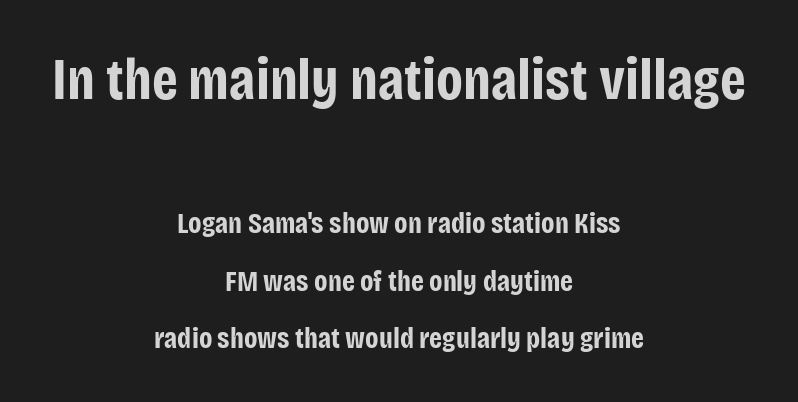
Q: Is the text bold? A: Yes.
Q: Is the text italic (slanted)? A: No, it is upright.
Q: Is the typeface a serif or a sans-serif typeface? A: Sans-serif.
Q: Is the text underlined? A: No.
Q: How is the paragraph aligned? A: Centered.
Q: Is the spacing between letters normal or unusually wide? A: Normal.
Q: Is the spacing between lines tight, normal or loose? A: Loose.
Q: Which block of text is set in a larger size, the first (top) or the second (bottom)? A: The first (top) one.
Q: Width (condensed, normal, or wide)? A: Condensed.
Q: Stroke contrast? A: Low.
Q: x-height? A: Large.
Q: Monospaced? A: No.
